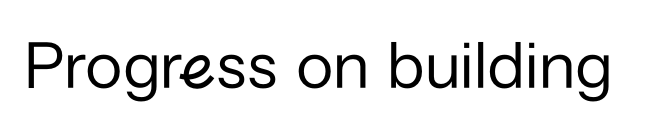
Bold? No — there's no thickening of the strokes. Words appear dense and cohesive because spacing is normal. Type without underlining. Nothing sits at the stroke ends, so this counts as sans-serif. This is the regular roman posture of the typeface. Think of a printed novel: that variable character pitch is what you see here.
